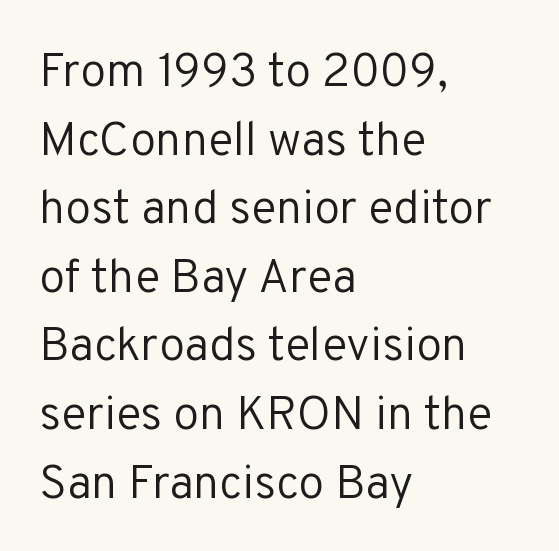
The image shows 47 px regular-weight sans-serif type, upright; set left-aligned, normal line spacing (1.46x), normal letter spacing, not underlined; low stroke contrast and a medium x-height.
